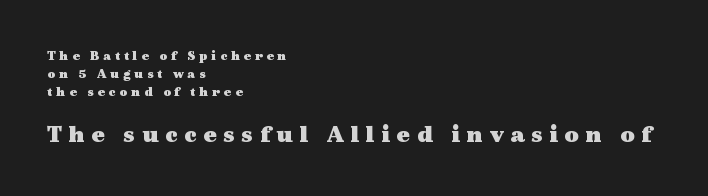
{"italic": "no", "bold": "yes", "underline": "no", "align": "left", "line_spacing": "normal", "line_spacing_ratio": 1.27, "letter_spacing": "wide", "letter_spacing_em": 0.26, "larger_block": "second", "size_ratio": 1.79, "glyph_px": 25}
